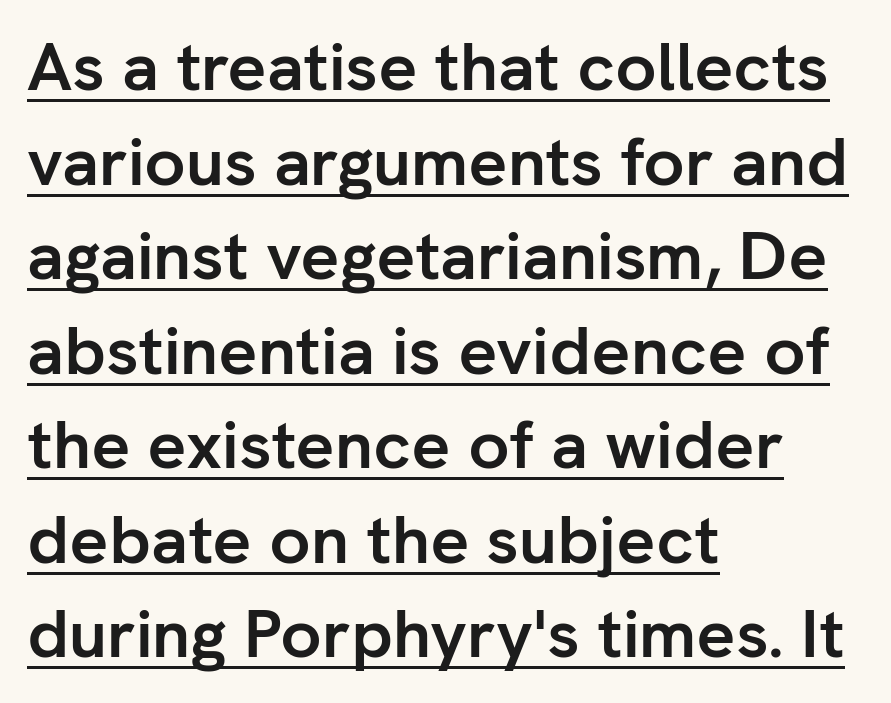
{"serif": "no", "italic": "no", "bold": "yes", "weight": "semibold", "width": "normal", "stroke_contrast": "low", "x_height": "medium", "monospaced": "no", "underline": "yes", "align": "left", "line_spacing": "normal", "line_spacing_ratio": 1.39, "letter_spacing": "normal", "letter_spacing_em": 0.0, "glyph_px": 68}
